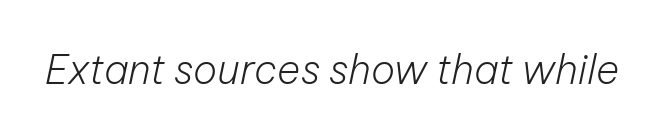
Q: Is the text bold? A: No.
Q: Is the text italic (slanted)? A: Yes, it leans right by about 12 degrees.
Q: Is the text underlined? A: No.
Q: Is the spacing between letters normal or unusually wide? A: Normal.
Q: Width (condensed, normal, or wide)? A: Normal.
Q: Stroke contrast? A: Low.
Q: x-height? A: Medium.
Q: Monospaced? A: No.
